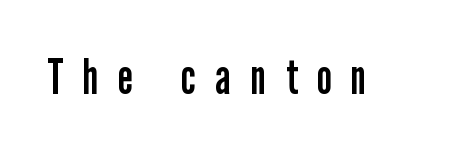
You could only call the tracking loose — the letters float apart. Honestly, there is no underline to notice here at all. Stroke terminals: plain, sans-serif. Proportional: the letters do not fall into vertical columns. You can tell it's not italic because the verticals are truly vertical. The strokes carry an ordinary text weight at most.
